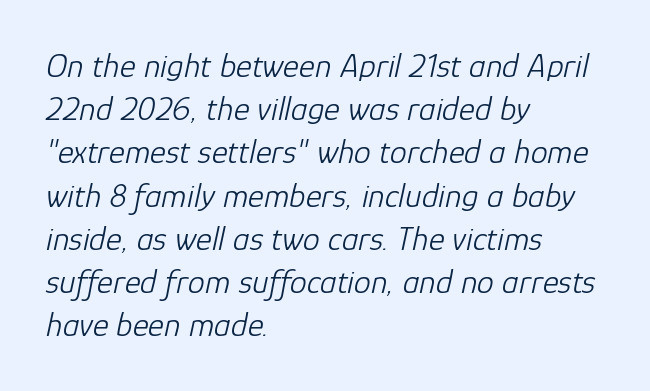
The paragraph has a hard left edge and a soft right edge. Compared with typical paragraphs, the rows here are spaced about the same. In terms of posture, this sample is oblique. Underline: absent. No chunkiness to these letters — they're not bold.
